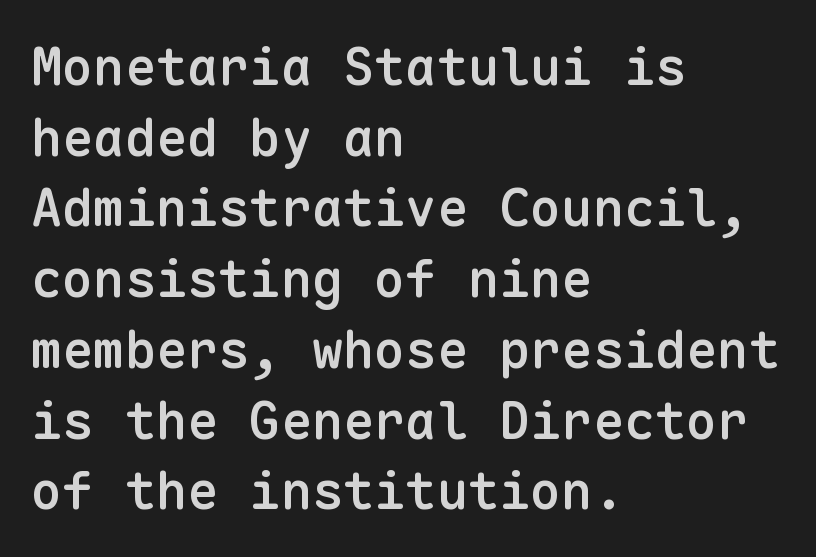
The image shows 52 px semibold sans-serif type, upright, monospaced; set left-aligned, normal line spacing (1.36x), normal letter spacing, not underlined; low stroke contrast and a medium x-height.
